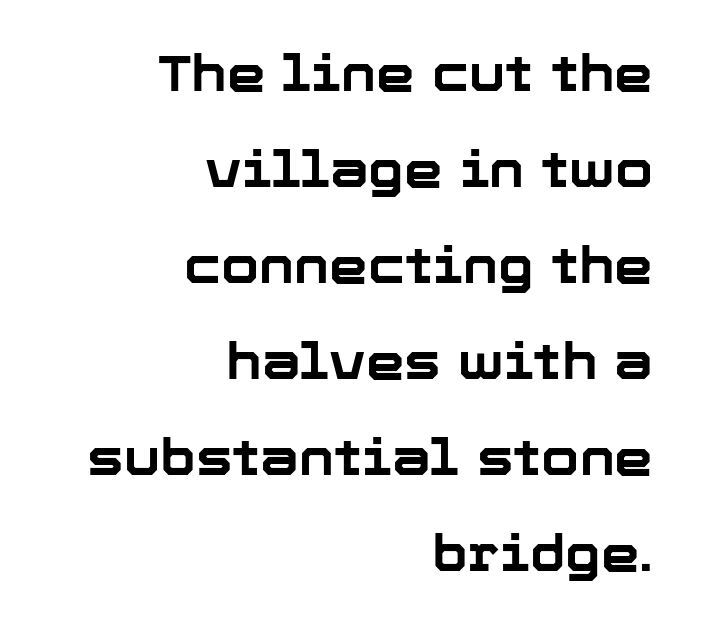
The image shows 49 px bold sans-serif type, upright; set right-aligned, loose line spacing (1.96x), normal letter spacing, not underlined; low stroke contrast and a medium x-height.
